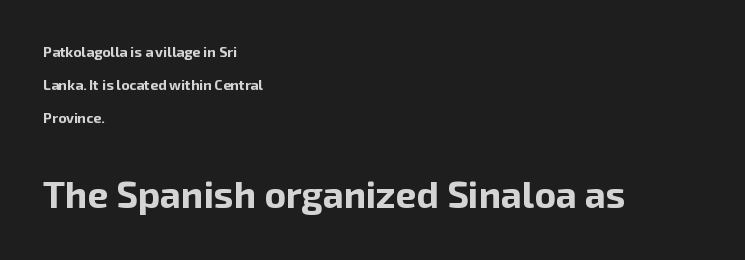
{"serif": "no", "italic": "no", "bold": "yes", "weight": "bold", "width": "normal", "stroke_contrast": "low", "x_height": "medium", "monospaced": "no", "underline": "no", "align": "left", "line_spacing": "loose", "line_spacing_ratio": 2.35, "letter_spacing": "normal", "letter_spacing_em": 0.0, "larger_block": "second", "size_ratio": 2.64, "glyph_px": 37}
